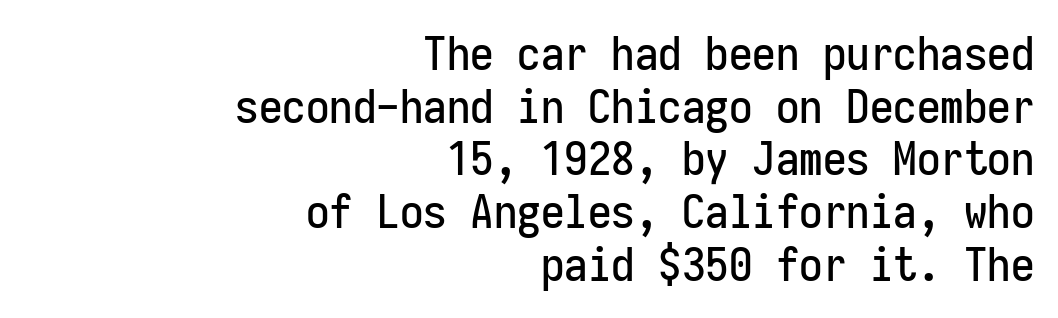
Q: Is the text italic (slanted)? A: No, it is upright.
Q: Is the typeface a serif or a sans-serif typeface? A: Sans-serif.
Q: Is the text underlined? A: No.
Q: How is the paragraph aligned? A: Right-aligned.
Q: Is the spacing between letters normal or unusually wide? A: Normal.
Q: Is the spacing between lines tight, normal or loose? A: Tight.
Q: Width (condensed, normal, or wide)? A: Condensed.
Q: Stroke contrast? A: Low.
Q: x-height? A: Medium.
Q: Monospaced? A: Yes.
